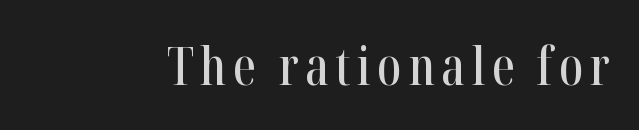
Check where the strokes stop: tiny serifs finish them off. The glyphs are unaccompanied by any horizontal stroke below them. Italic? Not at all — the glyphs are vertical. The passage shown is typed in a proportional face where columns would drift.
